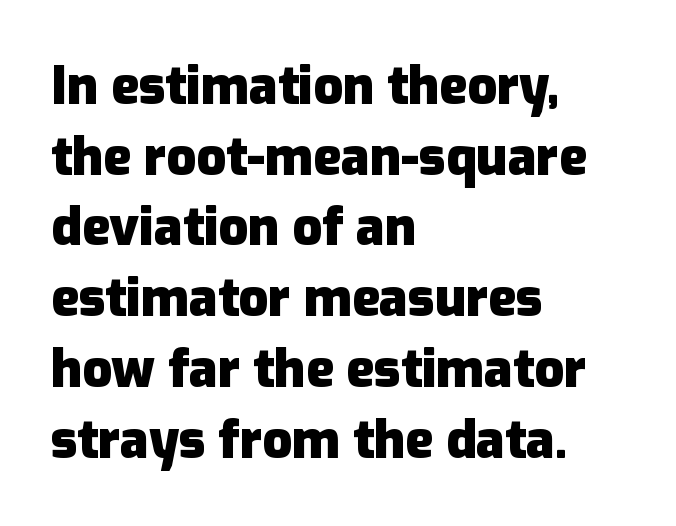
Q: Is the text bold? A: Yes.
Q: Is the text italic (slanted)? A: No, it is upright.
Q: Is the typeface a serif or a sans-serif typeface? A: Sans-serif.
Q: Is the text underlined? A: No.
Q: How is the paragraph aligned? A: Left-aligned.
Q: Is the spacing between letters normal or unusually wide? A: Normal.
Q: Is the spacing between lines tight, normal or loose? A: Normal.
Q: Width (condensed, normal, or wide)? A: Normal.
Q: Stroke contrast? A: Low.
Q: x-height? A: Medium.
Q: Monospaced? A: No.
